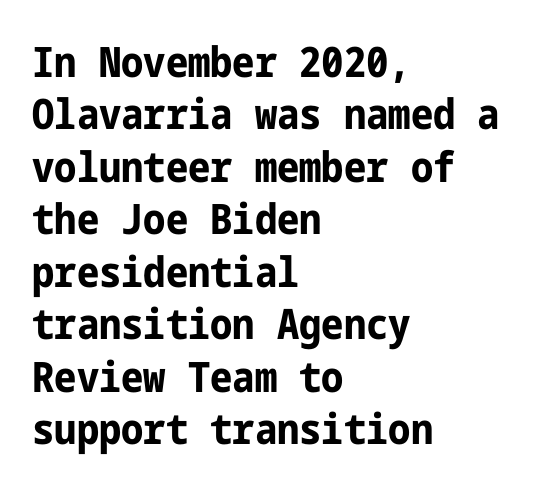
Is the type bold? Yes — the strokes are clearly thick and heavy. The rendering anchors every line to the left-hand side. These lines keep a tight, regular rhythm from letter to letter. Descenders are the only things crossing below the line. Whoever set this chose a conventional vertical rhythm.
